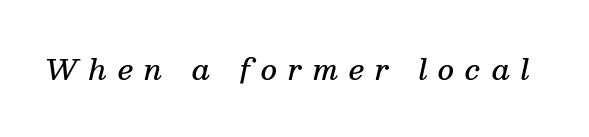
Q: Is the text bold? A: Semi-bold.
Q: Is the text italic (slanted)? A: Yes, it leans right by about 13 degrees.
Q: Is the typeface a serif or a sans-serif typeface? A: Serif.
Q: Is the text underlined? A: No.
Q: Is the spacing between letters normal or unusually wide? A: Unusually wide.
Q: Width (condensed, normal, or wide)? A: Normal.
Q: Stroke contrast? A: Medium.
Q: x-height? A: Medium.
Q: Monospaced? A: No.
